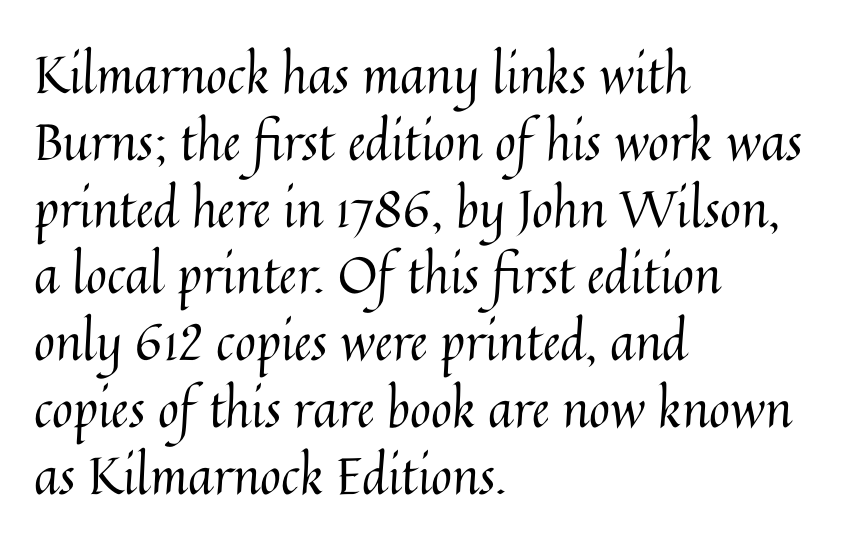
The passage shown is not bold in any degree. Check under the words: just untouched page. Layout note: lines flush left. The line texture is even and compact thanks to regular tracking. You could not count columns in this text — the font is proportionally spaced.
